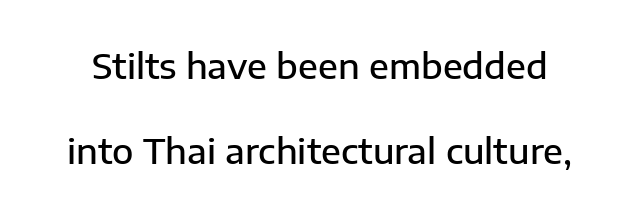
Standard letterfit; no display-style spreading of the glyphs. Whoever set this chose breathing room over compactness in the vertical rhythm. Each letter keeps its own natural width here, so spacing adapts to shape. The sample has been set in demibold, a notch under bold. A bare baseline throughout the passage. A roman cut, with each character standing at attention.
